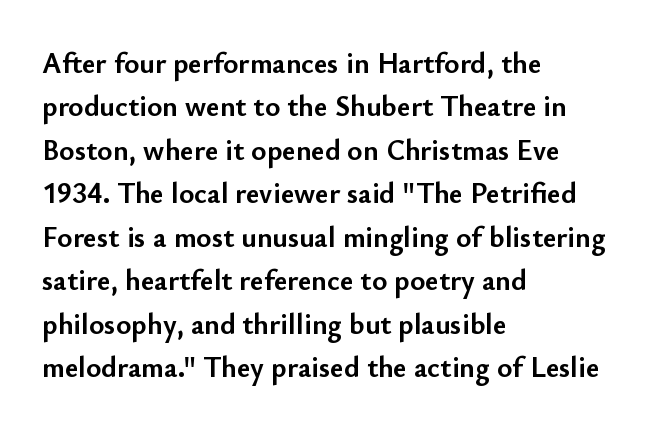
{"serif": "no", "italic": "no", "bold": "yes", "weight": "semibold", "width": "normal", "stroke_contrast": "low", "x_height": "small", "monospaced": "no", "underline": "no", "align": "left", "line_spacing": "normal", "line_spacing_ratio": 1.5, "letter_spacing": "normal", "letter_spacing_em": 0.0, "glyph_px": 29}
